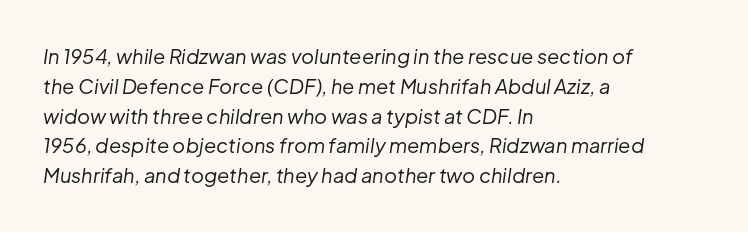
Is the block centered? No — it sits flush against the left margin. These glyphs show unthickened strokes, regular width or finer. In terms of letterspacing, this is plain default setting. The foot of each line stays bare and open. The designer left line spacing at the default.
